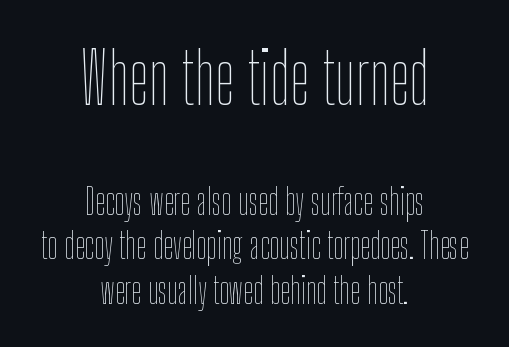
Does extra space separate the letters? No, they use regular spacing. The string is rendered with underlining switched off. Compared with a flush-left layout, this one balances lines on the center instead. The face used here is proportionally spaced, like ordinary book or web type.
